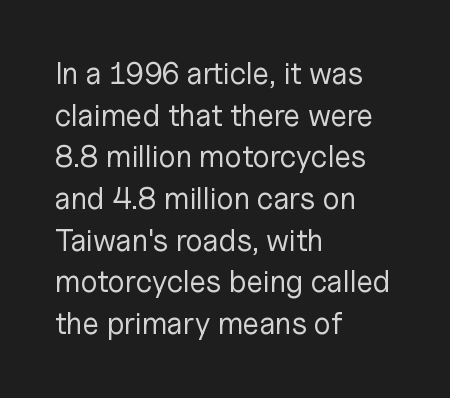
The image shows 30 px regular-weight sans-serif type, upright; set left-aligned, normal line spacing (1.39x), normal letter spacing, not underlined; low stroke contrast and a medium x-height.
